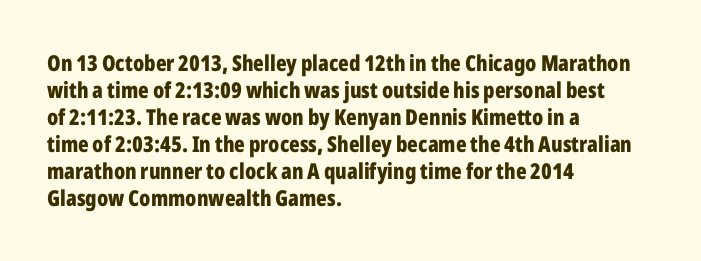
The image shows 22 px bold type, upright; set left-aligned, line spacing 1.23x, normal letter spacing, not underlined.
